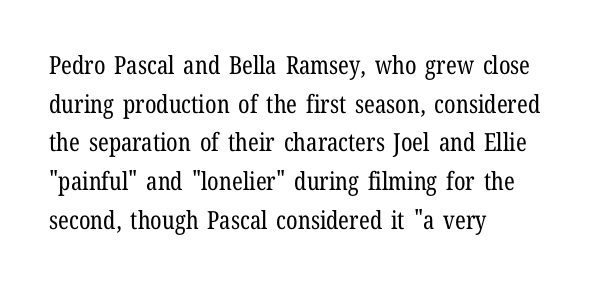
The image shows 25 px text type, upright; set left-aligned, normal line spacing (1.55x), normal letter spacing, not underlined.
